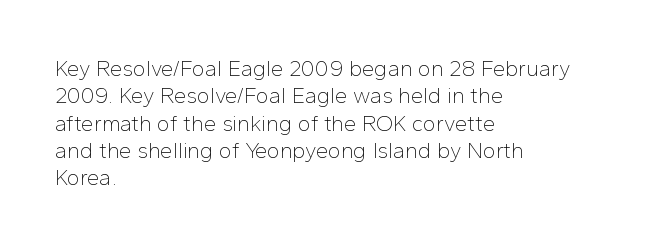
The image shows 22 px text type, upright; set left-aligned, line spacing 1.24x, normal letter spacing, not underlined.
